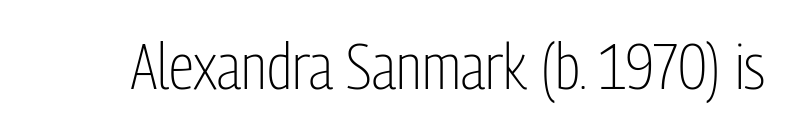
Q: Is the text bold? A: No.
Q: Is the text italic (slanted)? A: No, it is upright.
Q: Is the typeface a serif or a sans-serif typeface? A: Sans-serif.
Q: Is the text underlined? A: No.
Q: Is the spacing between letters normal or unusually wide? A: Normal.
Q: Width (condensed, normal, or wide)? A: Condensed.
Q: Stroke contrast? A: Low.
Q: x-height? A: Medium.
Q: Monospaced? A: No.
